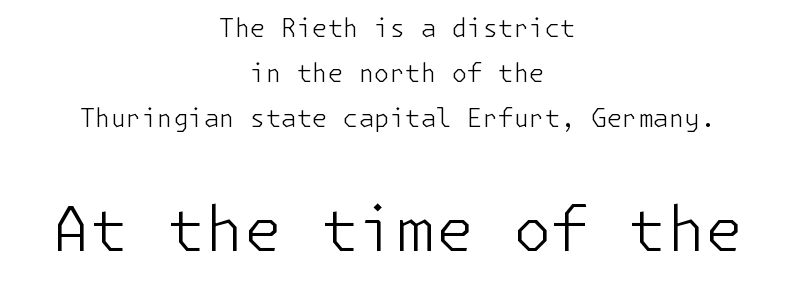
{"serif": "no", "italic": "no", "bold": "no", "weight": "light", "width": "normal", "stroke_contrast": "low", "x_height": "medium", "underline": "no", "align": "center", "line_spacing_ratio": 1.8, "letter_spacing": "normal", "letter_spacing_em": 0.0, "larger_block": "second", "size_ratio": 2.48, "glyph_px": 62}
